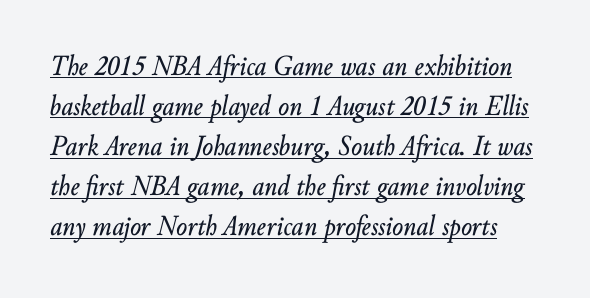
The image shows 29 px text type, italic (leaning right); set normal line spacing (1.38x), normal letter spacing, underlined; low stroke contrast and a small x-height.
